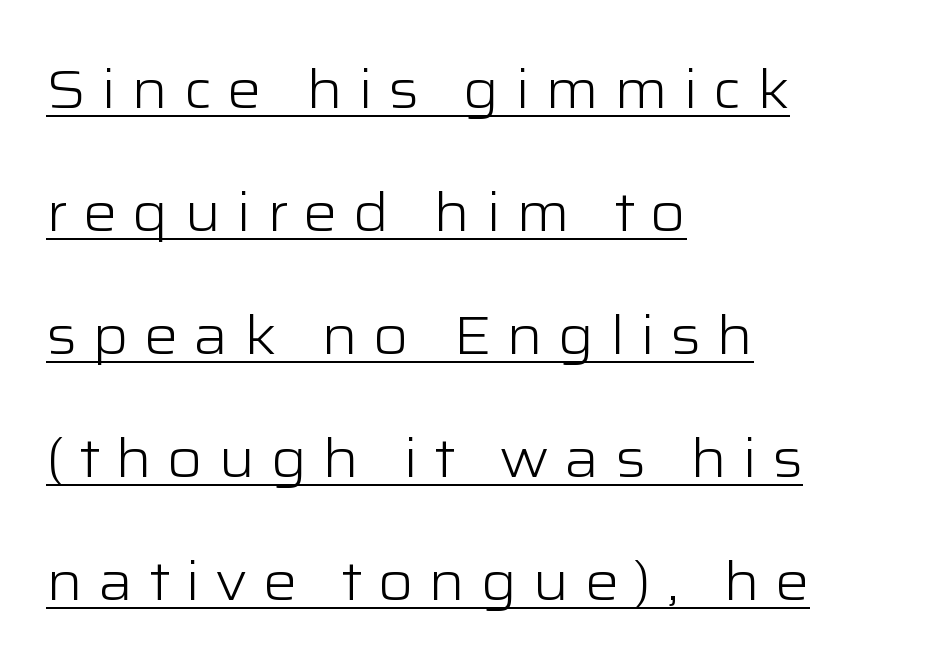
{"serif": "no", "italic": "no", "bold": "no", "weight": "light", "width": "wide", "stroke_contrast": "low", "x_height": "medium", "monospaced": "no", "underline": "yes", "align": "left", "line_spacing": "loose", "line_spacing_ratio": 2.28, "letter_spacing": "wide", "letter_spacing_em": 0.28, "glyph_px": 54}
